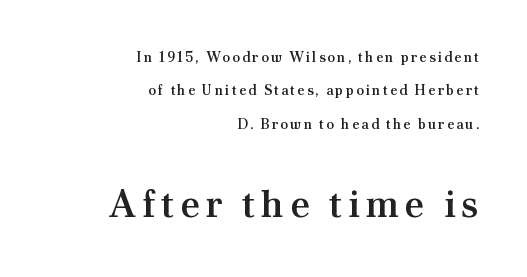
Q: Is the text bold? A: Semi-bold.
Q: Is the text italic (slanted)? A: No, it is upright.
Q: Is the typeface a serif or a sans-serif typeface? A: Serif.
Q: Is the text underlined? A: No.
Q: How is the paragraph aligned? A: Right-aligned.
Q: Is the spacing between lines tight, normal or loose? A: Loose.
Q: Which block of text is set in a larger size, the first (top) or the second (bottom)? A: The second (bottom) one.
Q: Width (condensed, normal, or wide)? A: Normal.
Q: Stroke contrast? A: Medium.
Q: x-height? A: Small.
Q: Monospaced? A: No.
